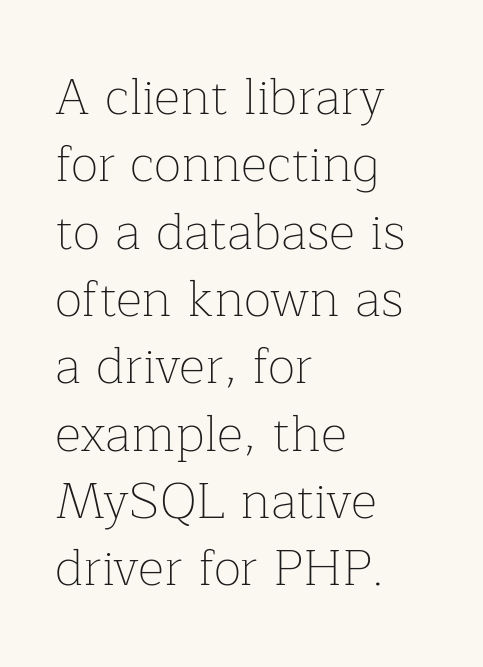
{"serif": "yes", "italic": "no", "bold": "no", "weight": "thin", "width": "normal", "stroke_contrast": "low", "x_height": "medium", "monospaced": "no", "underline": "no", "align": "left", "line_spacing": "normal", "line_spacing_ratio": 1.32, "letter_spacing": "normal", "letter_spacing_em": 0.0, "glyph_px": 51}
